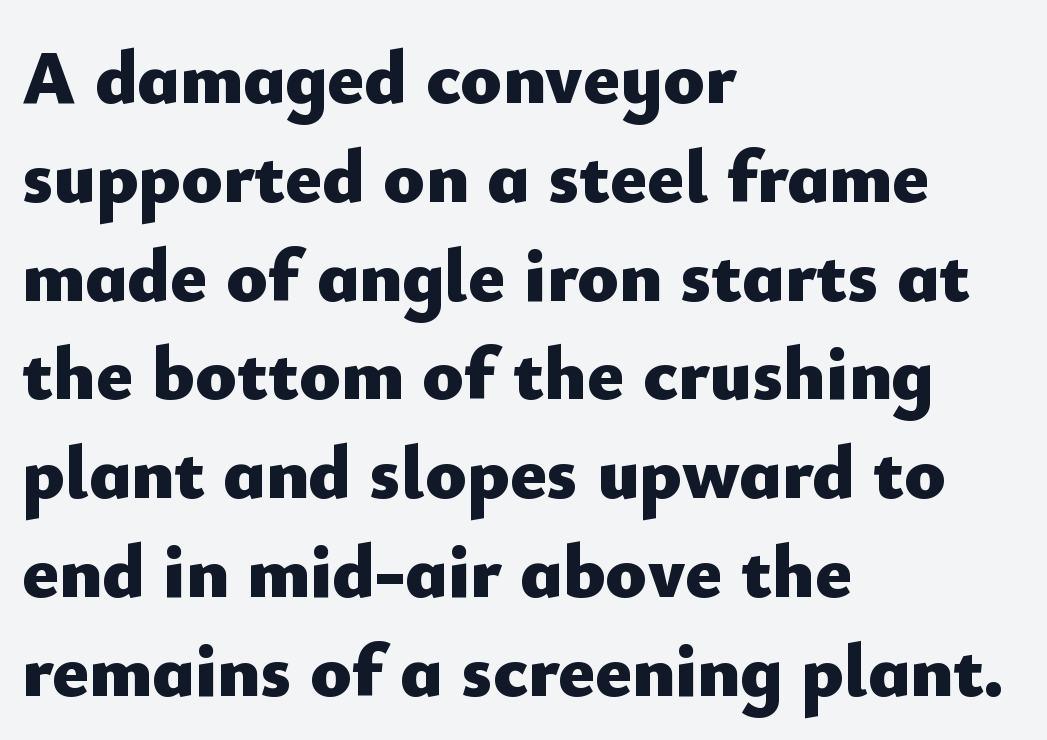
Descender tails drop into unmarked territory. Examine the stroke ends and you'll find no serifs. Posture: vertical. The compositor pushed each line to the left boundary.
